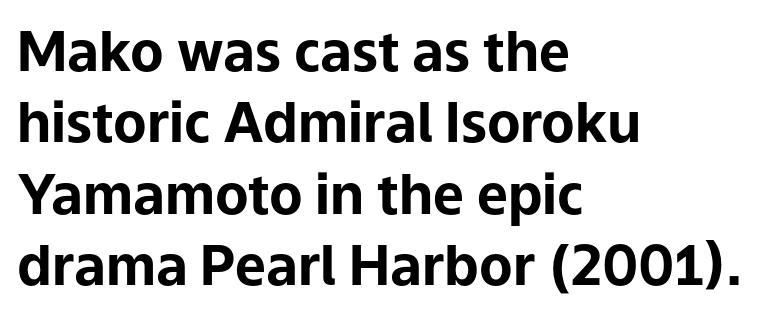
The image shows 55 px bold sans-serif type, upright; set left-aligned, normal line spacing (1.3x), normal letter spacing, not underlined; low stroke contrast and a medium x-height.
